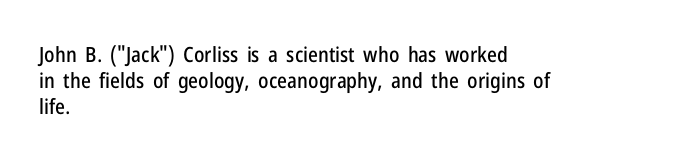
The image shows 21 px text type, upright; set left-aligned, normal line spacing (1.25x), normal letter spacing, not underlined.
